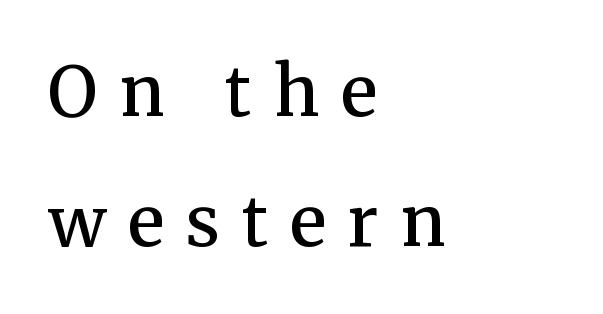
The image shows 69 px semibold serif type, upright; set left-aligned, line spacing 1.89x, unusually wide letter spacing (+0.32 em), not underlined; medium stroke contrast and a medium x-height.
